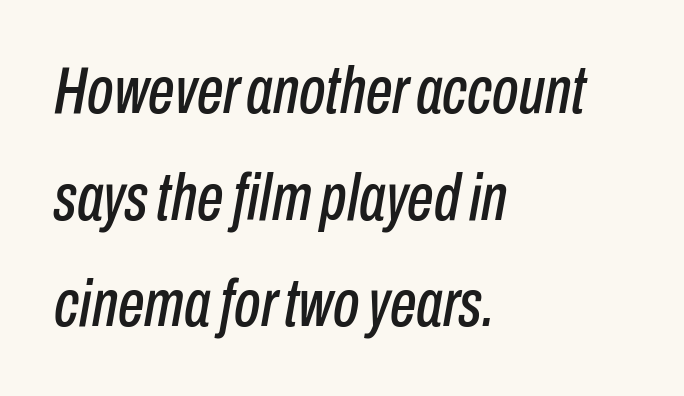
{"italic": "yes", "lean": "right", "slant_degrees": 10, "width": "condensed", "stroke_contrast": "low", "x_height": "medium", "monospaced": "no", "underline": "no", "align": "left", "line_spacing": "normal", "line_spacing_ratio": 1.59, "letter_spacing": "normal", "letter_spacing_em": 0.0, "glyph_px": 67}
